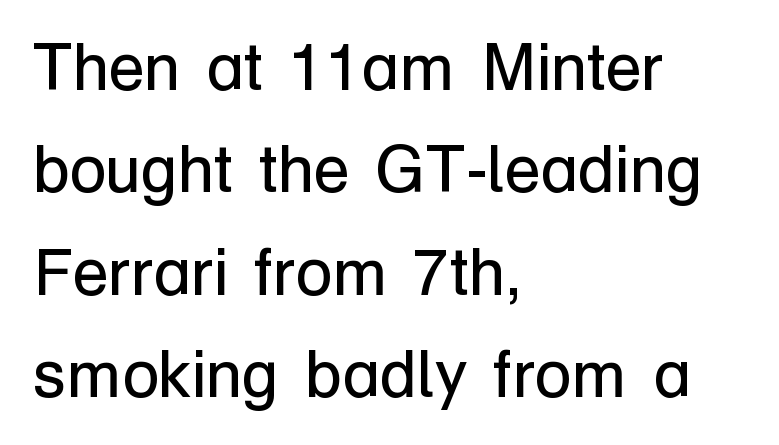
The lines in this sample share a left origin and differ only in where they stop. The space between consecutive lines is moderate. The strip under each line holds only bare page. The gaps between neighbouring characters are ordinary and unremarkable. In terms of letterform style, serifs are entirely absent. Posture: vertical.
